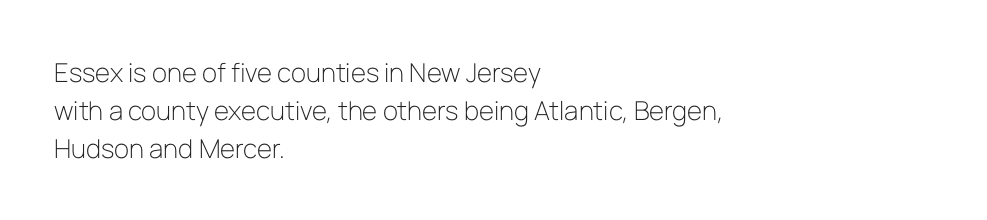
The image shows 26 px text type, upright; set left-aligned, normal line spacing (1.46x), normal letter spacing, not underlined.
